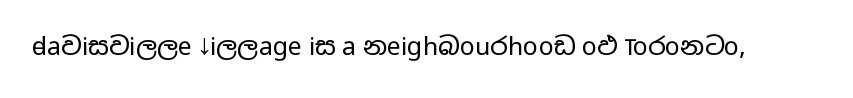
The rendering keeps characters at their native spacing. The font sits on the lighter half of the weight spectrum, regular included. Quick note: underline off. Is there any slant? The stems are plumb.
